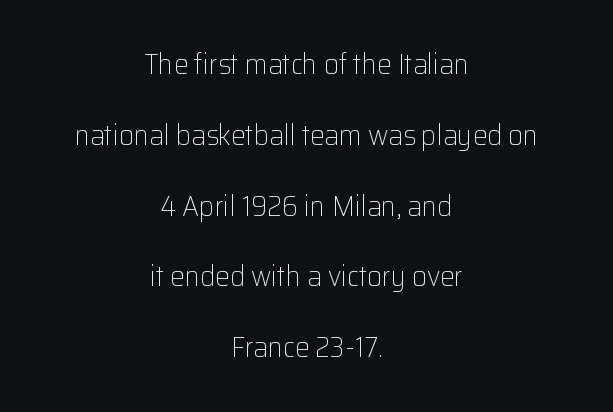
No heavy texture on the line: the type isn't bold. The rag falls on both sides of this text block equally. Unmarked baselines from the first word to the last. Whoever set this chose breathing room over compactness in the vertical rhythm. Each letter keeps its own natural width here, so spacing adapts to shape. Nothing unusual about the tracking: characters are spaced as the font intends.
